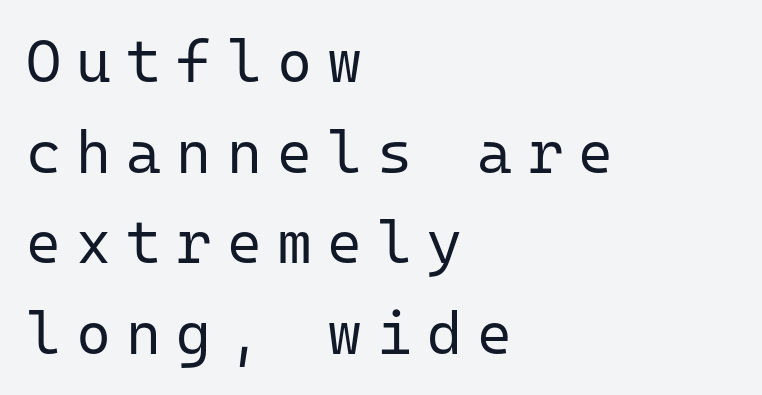
Quick note: interline space is typical. Fixed-width glyphs throughout — classic coding-font behaviour. The font's upright variant was chosen for this text. Visually the block forms a straight wall on the left and a jagged coastline on the right.
